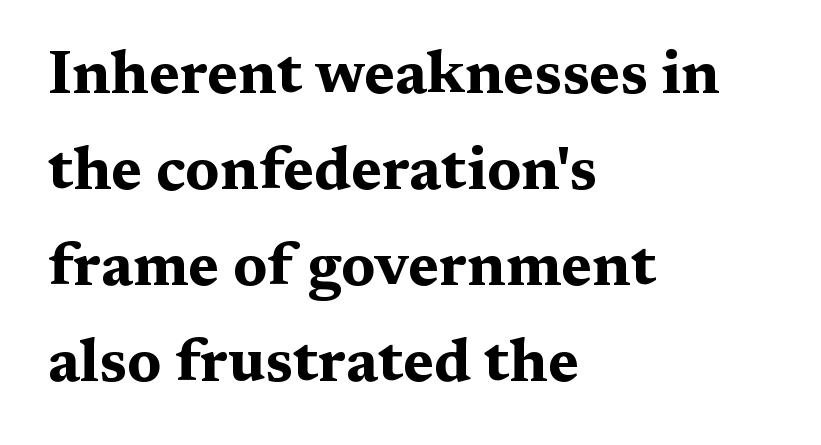
These words are printed bold, with thick strokes throughout. In CSS terms this would be text-align: left. Observe the serifs anchoring each vertical stroke in this sample. Decoration check: the copy has no underline. What stands out about the letter spacing? Nothing — it is the standard amount.
